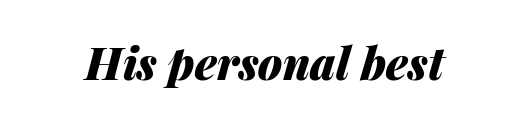
No word sits above an underline. It's the slanting kind of type. The tracking reads as untouched default to a designer's eye. Note the varied advance widths — an 'i' is clearly narrower than an 'm'. Strokes here are thick enough to call this a true bold.
